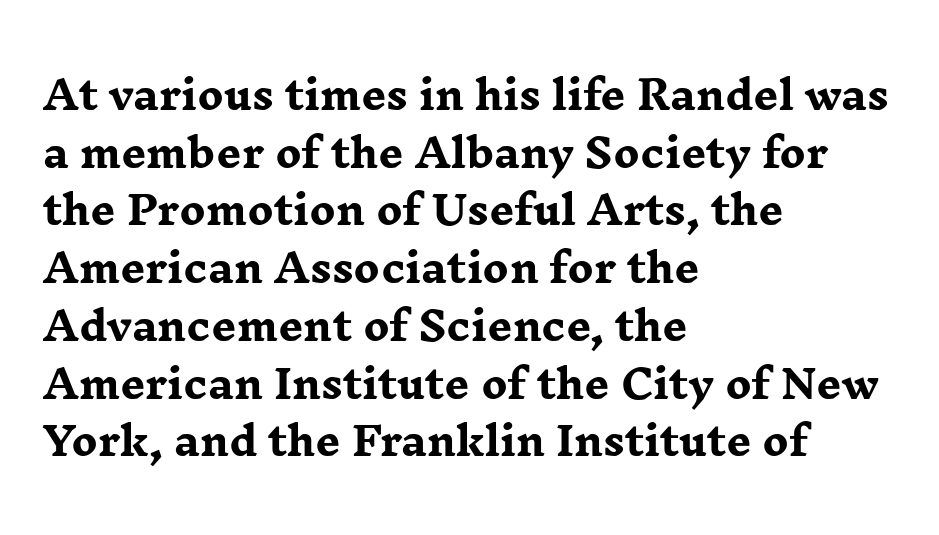
Q: Is the text bold? A: Yes.
Q: Is the text italic (slanted)? A: No, it is upright.
Q: Is the typeface a serif or a sans-serif typeface? A: Serif.
Q: Is the text underlined? A: No.
Q: How is the paragraph aligned? A: Left-aligned.
Q: Is the spacing between letters normal or unusually wide? A: Normal.
Q: Is the spacing between lines tight, normal or loose? A: Normal.
Q: Width (condensed, normal, or wide)? A: Wide.
Q: Stroke contrast? A: Low.
Q: x-height? A: Medium.
Q: Monospaced? A: No.
